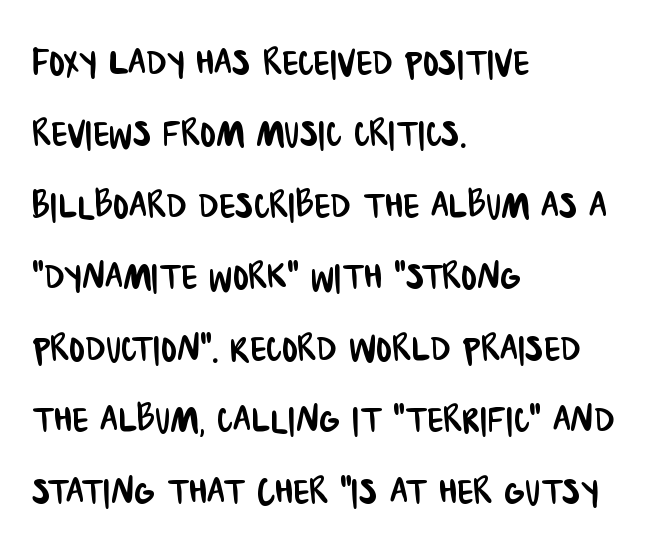
{"serif": "no", "width": "condensed", "stroke_contrast": "low", "x_height": "large", "monospaced": "no", "underline": "no", "align": "left", "line_spacing": "normal", "line_spacing_ratio": 1.52, "letter_spacing": "normal", "letter_spacing_em": 0.0, "glyph_px": 47}
